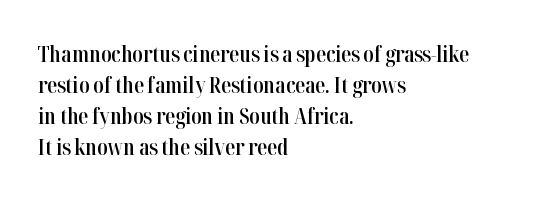
Q: Is the text bold? A: Semi-bold.
Q: Is the text italic (slanted)? A: No, it is upright.
Q: Is the text underlined? A: No.
Q: How is the paragraph aligned? A: Left-aligned.
Q: Is the spacing between letters normal or unusually wide? A: Normal.
Q: Is the spacing between lines tight, normal or loose? A: Normal.
